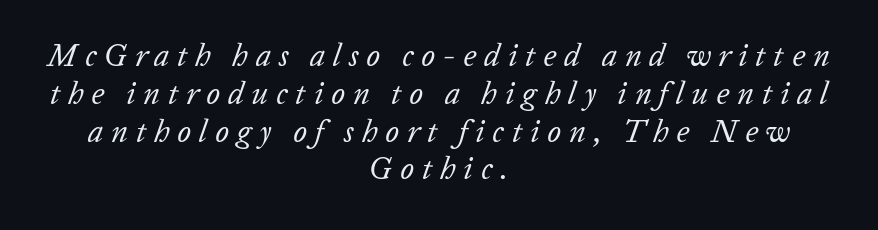
The image shows 31 px regular-weight type, italic (leaning right); set centered, line spacing 1.22x, unusually wide letter spacing (+0.25 em), not underlined; low stroke contrast and a medium x-height.
